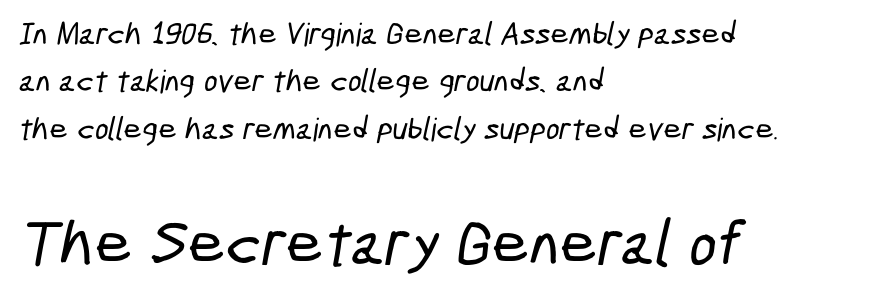
Q: Is the typeface a serif or a sans-serif typeface? A: Sans-serif.
Q: Is the text underlined? A: No.
Q: How is the paragraph aligned? A: Left-aligned.
Q: Is the spacing between letters normal or unusually wide? A: Normal.
Q: Is the spacing between lines tight, normal or loose? A: Normal.
Q: Which block of text is set in a larger size, the first (top) or the second (bottom)? A: The second (bottom) one.
Q: Width (condensed, normal, or wide)? A: Condensed.
Q: Stroke contrast? A: Low.
Q: x-height? A: Medium.
Q: Monospaced? A: No.
